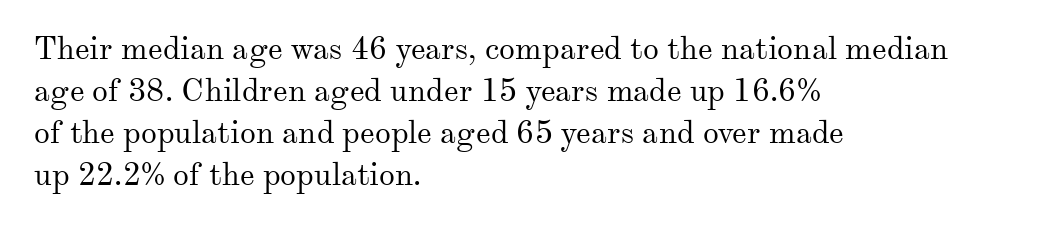
Ascenders rise straight up at ninety degrees. Tracking value appears to be zero — textbook default spacing. This is serif lettering, the kind often seen in printed books. Each row of text sits above clean, open space. Whoever set this chose a conventional vertical rhythm.
